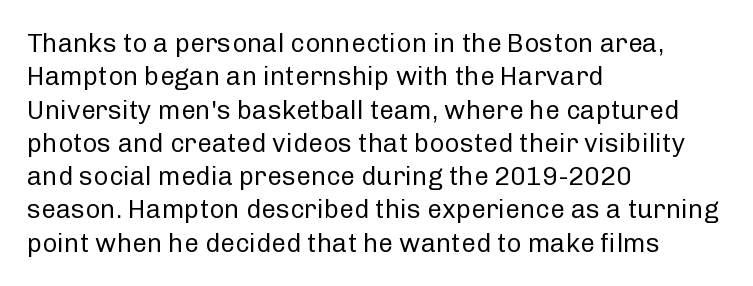
Compared with typical paragraphs, the rows here are spaced about the same. The letters stand straight up with perfectly vertical stems. Short and long lines alike share a common starting point at left. Is the stroke heavy? The answer is a plain regular-or-lighter. In terms of letterspacing, this is plain default setting. Just letters on the line, the space beneath them empty.
